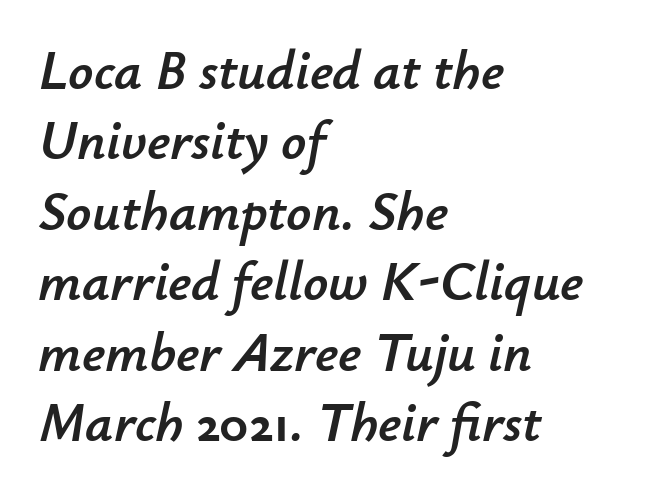
Q: Is the text italic (slanted)? A: Yes, it leans right by about 12 degrees.
Q: Is the text underlined? A: No.
Q: How is the paragraph aligned? A: Left-aligned.
Q: Is the spacing between letters normal or unusually wide? A: Normal.
Q: Is the spacing between lines tight, normal or loose? A: Normal.
Q: Width (condensed, normal, or wide)? A: Normal.
Q: Stroke contrast? A: Low.
Q: x-height? A: Small.
Q: Monospaced? A: No.
